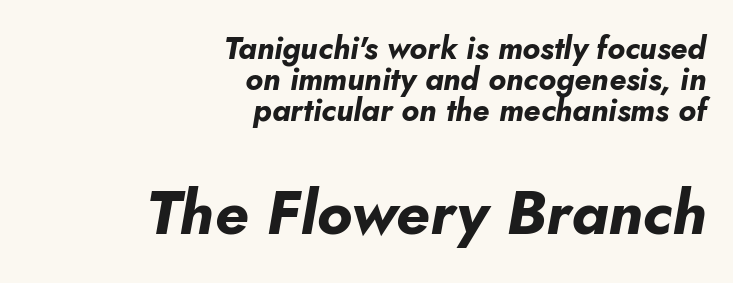
{"italic": "yes", "lean": "right", "slant_degrees": 10, "bold": "yes", "weight": "bold", "width": "normal", "stroke_contrast": "low", "x_height": "small", "monospaced": "no", "underline": "no", "align": "right", "line_spacing": "tight", "line_spacing_ratio": 1.0, "letter_spacing": "normal", "letter_spacing_em": 0.0, "larger_block": "second", "size_ratio": 2.0, "glyph_px": 62}
